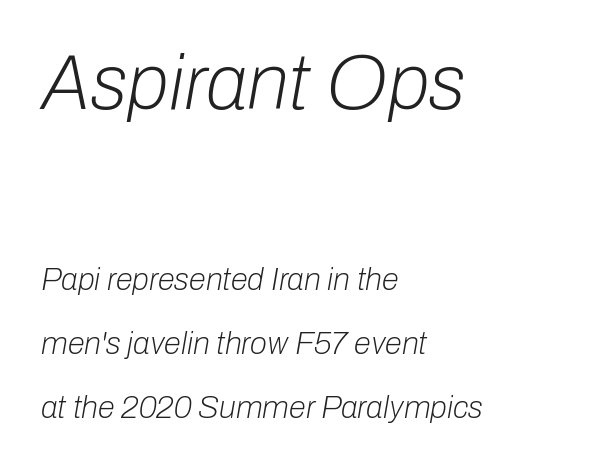
The image shows 77 px light type, italic (leaning right); set left-aligned, loose line spacing (2.07x), normal letter spacing, not underlined; the first (top) block is 2.48x larger; low stroke contrast and a medium x-height.
